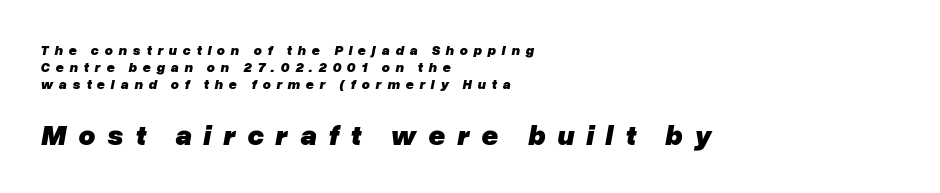
The rendering uses natural spacing where letterforms have individual widths. Caption: upper text group reduced, lower text group enlarged. This sample uses an oblique cut, with every glyph tilted off the vertical. The rendering uses a bold face; every stroke is thick and dark. In CSS terms this would be text-align: left. Words float on clear page, feet unadorned.
